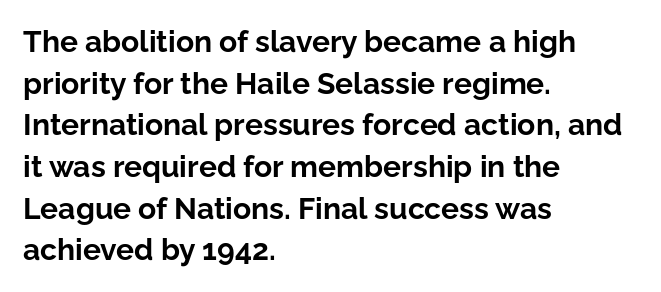
{"serif": "no", "italic": "no", "bold": "yes", "weight": "bold", "width": "normal", "stroke_contrast": "low", "x_height": "medium", "monospaced": "no", "underline": "no", "align": "left", "line_spacing": "normal", "line_spacing_ratio": 1.39, "letter_spacing": "normal", "letter_spacing_em": 0.0, "glyph_px": 30}
